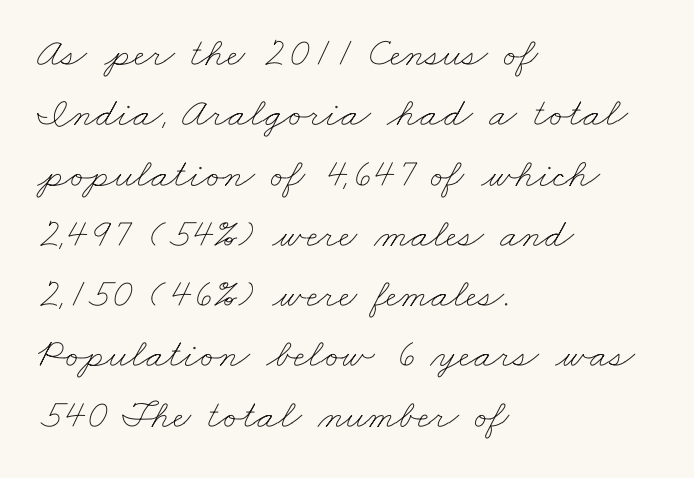
{"bold": "no", "weight": "thin", "width": "wide", "stroke_contrast": "low", "x_height": "small", "monospaced": "no", "underline": "no", "align": "left", "line_spacing": "normal", "line_spacing_ratio": 1.47, "letter_spacing": "normal", "letter_spacing_em": 0.0, "glyph_px": 41}
